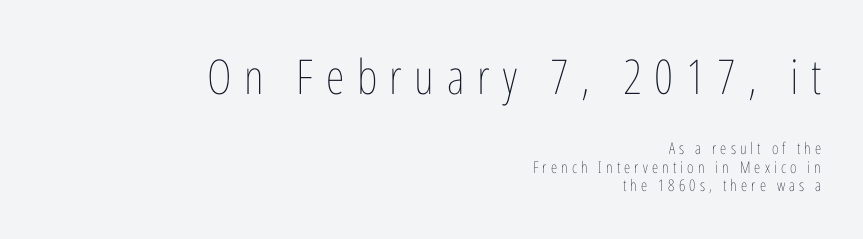
The letterforms sit at book weight or below. The zone under the glyphs is completely vacant. Do the letters lean? They stand straight. Reading down the block, your eye finds every line finishing at a fixed right position.
